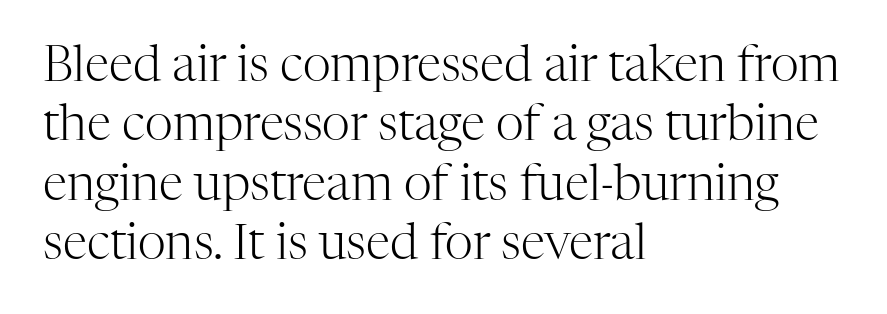
Q: Is the text bold? A: No.
Q: Is the text italic (slanted)? A: No, it is upright.
Q: Is the typeface a serif or a sans-serif typeface? A: Serif.
Q: Is the text underlined? A: No.
Q: How is the paragraph aligned? A: Left-aligned.
Q: Is the spacing between letters normal or unusually wide? A: Normal.
Q: Width (condensed, normal, or wide)? A: Normal.
Q: Stroke contrast? A: High.
Q: x-height? A: Medium.
Q: Monospaced? A: No.
